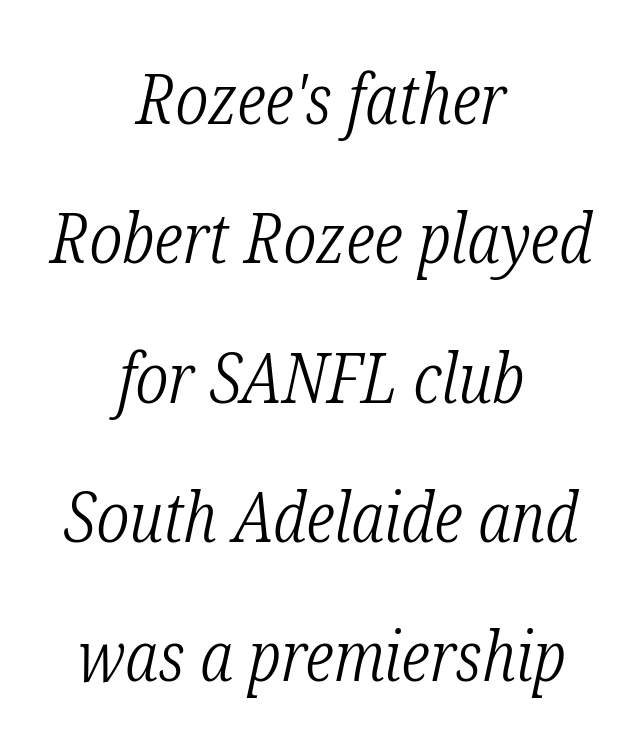
Nobody drew a line under any word here. This sample trades compactness for vertical openness between lines. A student would call this center alignment; a typographer would say set centered. Tracking here is standard; glyphs follow each other at the usual distance.
